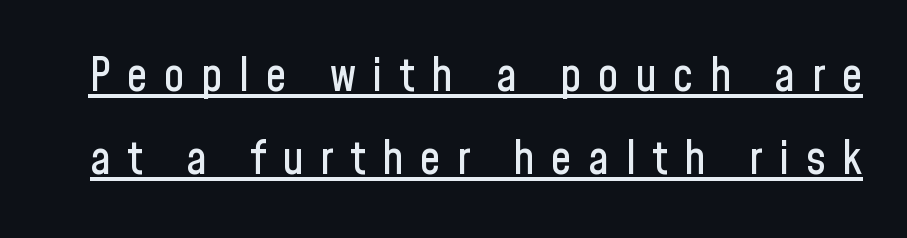
Every character sits straight up, as roman type does. A continuous stroke trails under the words, as in a hyperlink. Inter-character spacing is expanded well beyond the font's built-in metrics. Note the varied advance widths — an 'i' is clearly narrower than an 'm'. I'd call this a sans setting — the letters go barefoot.
